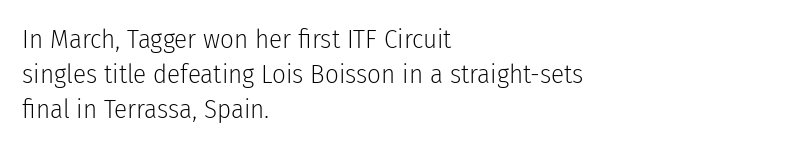
Q: Is the text bold? A: No.
Q: Is the text italic (slanted)? A: No, it is upright.
Q: Is the text underlined? A: No.
Q: How is the paragraph aligned? A: Left-aligned.
Q: Is the spacing between letters normal or unusually wide? A: Normal.
Q: Is the spacing between lines tight, normal or loose? A: Normal.
